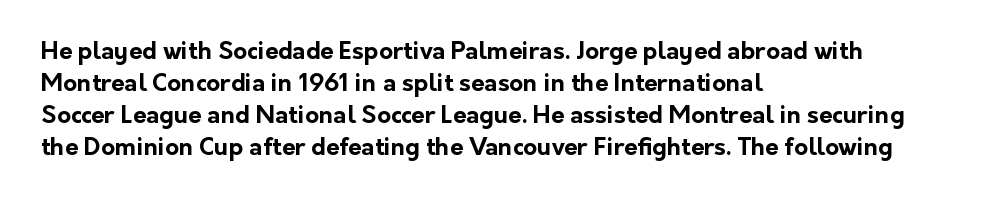
The image shows 24 px bold type, upright; set left-aligned, normal line spacing (1.33x), normal letter spacing, not underlined.
